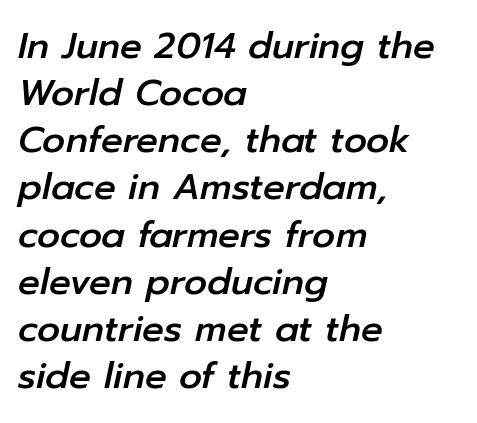
{"italic": "yes", "lean": "right", "slant_degrees": 12, "width": "normal", "stroke_contrast": "low", "x_height": "medium", "monospaced": "no", "underline": "no", "align": "left", "line_spacing": "normal", "line_spacing_ratio": 1.31, "letter_spacing": "normal", "letter_spacing_em": 0.0, "glyph_px": 36}
